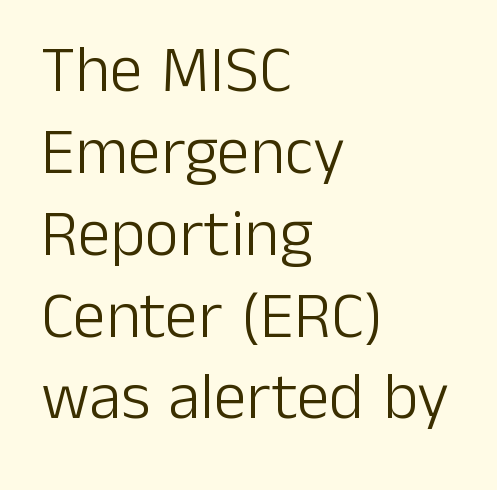
Q: Is the text bold? A: No.
Q: Is the text italic (slanted)? A: No, it is upright.
Q: Is the typeface a serif or a sans-serif typeface? A: Sans-serif.
Q: Is the text underlined? A: No.
Q: How is the paragraph aligned? A: Left-aligned.
Q: Is the spacing between letters normal or unusually wide? A: Normal.
Q: Width (condensed, normal, or wide)? A: Normal.
Q: Stroke contrast? A: Low.
Q: x-height? A: Medium.
Q: Monospaced? A: No.
